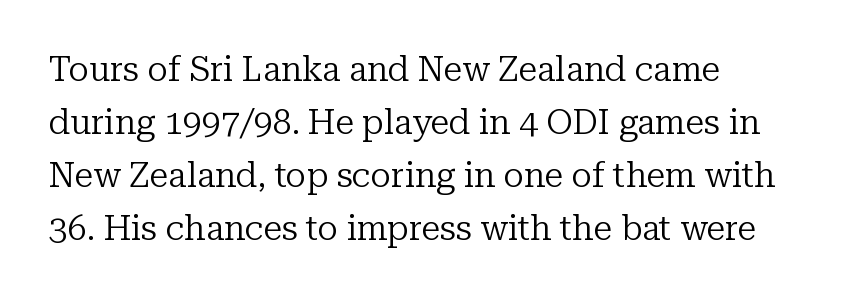
{"serif": "yes", "italic": "no", "bold": "no", "weight": "regular", "width": "normal", "stroke_contrast": "low", "x_height": "medium", "monospaced": "no", "underline": "no", "align": "left", "line_spacing": "normal", "line_spacing_ratio": 1.56, "letter_spacing": "normal", "letter_spacing_em": 0.0, "glyph_px": 34}
